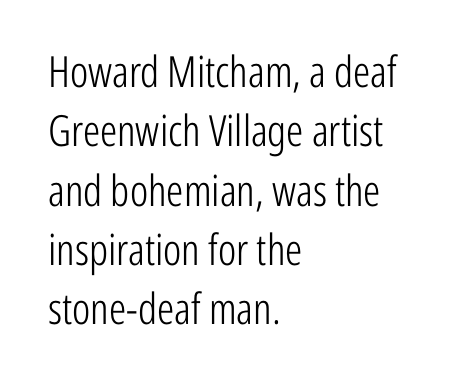
{"serif": "no", "italic": "no", "bold": "no", "weight": "light", "width": "condensed", "stroke_contrast": "low", "x_height": "medium", "monospaced": "no", "underline": "no", "align": "left", "line_spacing": "normal", "line_spacing_ratio": 1.38, "letter_spacing": "normal", "letter_spacing_em": 0.0, "glyph_px": 43}
